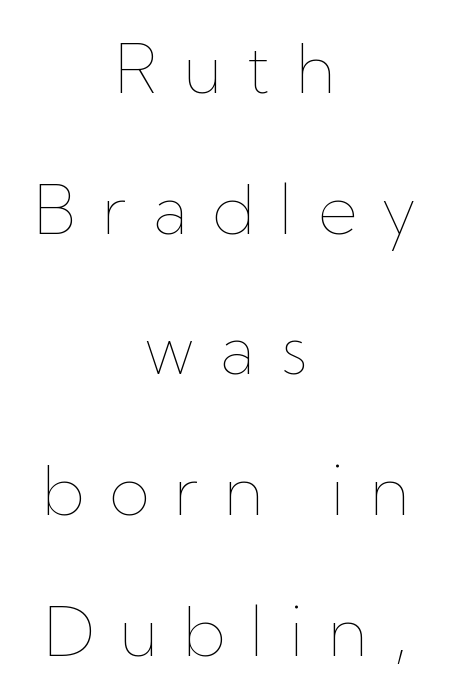
The image shows 67 px thin type, upright; set centered, loose line spacing (2.1x), unusually wide letter spacing (+0.37 em), not underlined; low stroke contrast and a medium x-height.
